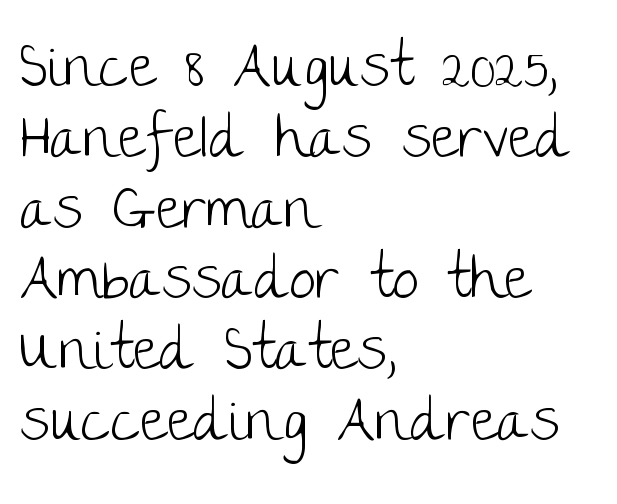
Q: Is the text bold? A: No.
Q: Is the text italic (slanted)? A: No, it is upright.
Q: Is the typeface a serif or a sans-serif typeface? A: Sans-serif.
Q: Is the text underlined? A: No.
Q: How is the paragraph aligned? A: Left-aligned.
Q: Is the spacing between letters normal or unusually wide? A: Normal.
Q: Width (condensed, normal, or wide)? A: Normal.
Q: Stroke contrast? A: Low.
Q: x-height? A: Large.
Q: Monospaced? A: No.
